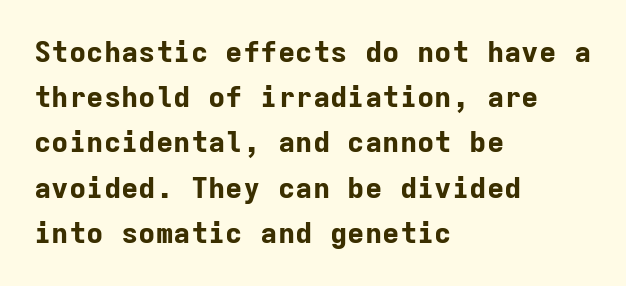
Glance below the letters and you will spot only blank space. Looks like terminal output: every glyph gets an equal slot. No italicization has been applied; the sample stays upright. Compared with a centered layout, this one pins lines to the left instead. A normal amount of white space separates one row of letters from the next.
